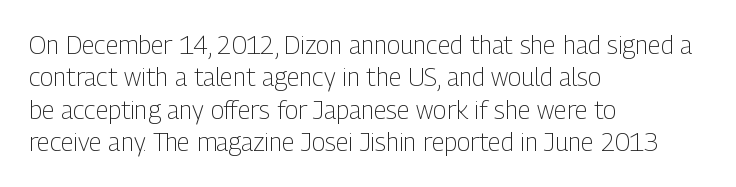
The image shows 25 px text type, upright; set left-aligned, normal line spacing (1.3x), normal letter spacing, not underlined.
